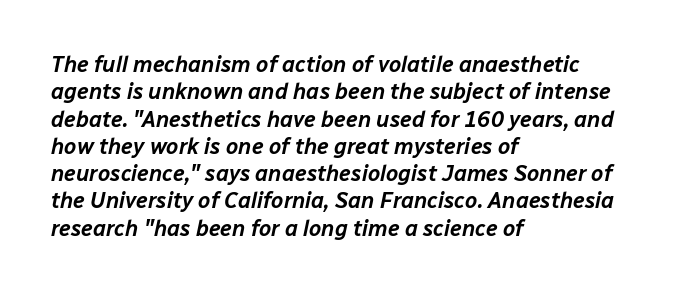
{"italic": "yes", "lean": "right", "slant_degrees": 12, "underline": "no", "align": "left", "line_spacing_ratio": 1.24, "letter_spacing": "normal", "letter_spacing_em": 0.0, "glyph_px": 22}
